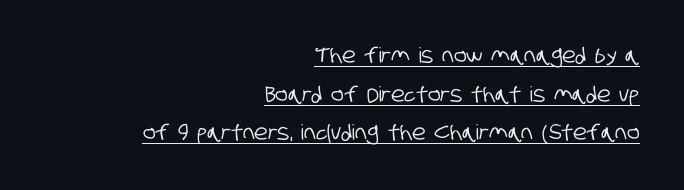
Like a heading marked for emphasis, these lines bear an underscore. Typeset ragged left — the right edge is the straight one. Tracking here is standard; glyphs follow each other at the usual distance.
